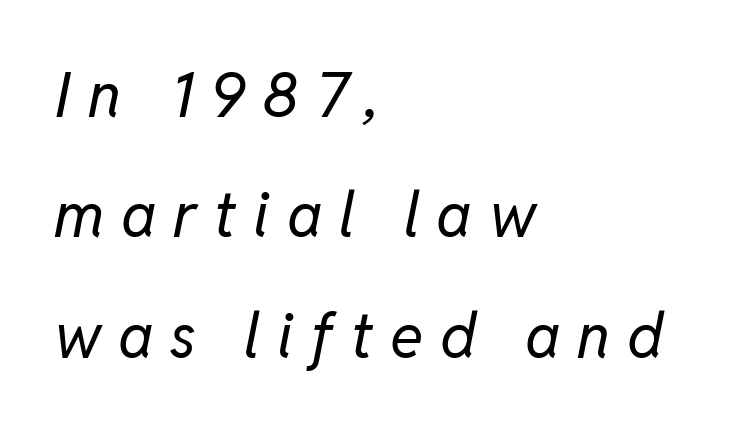
Here the designer chose a conventional face with non-uniform glyph widths. Summary of vertical rhythm: relaxed, with wide interline spacing. These lines have a slow, spaced-out rhythm from letter to letter. This reads as an unemphasized weight, regular at the heaviest.
